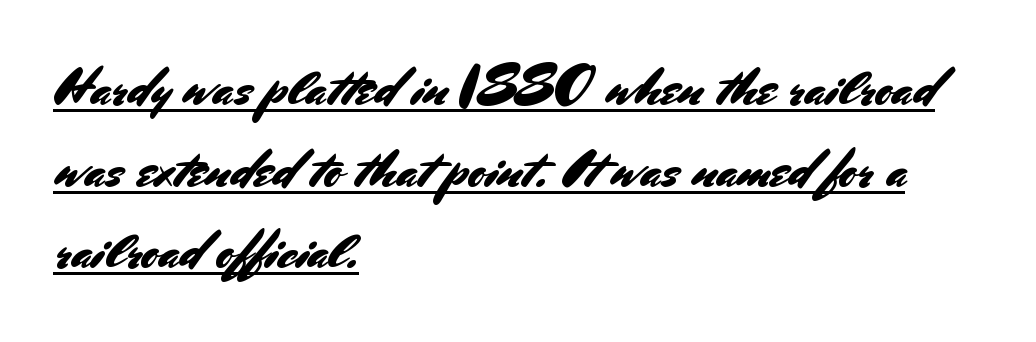
{"serif": "no", "width": "normal", "stroke_contrast": "medium", "x_height": "small", "monospaced": "no", "underline": "yes", "align": "left", "line_spacing": "normal", "line_spacing_ratio": 1.54, "letter_spacing": "normal", "letter_spacing_em": 0.0, "glyph_px": 53}
